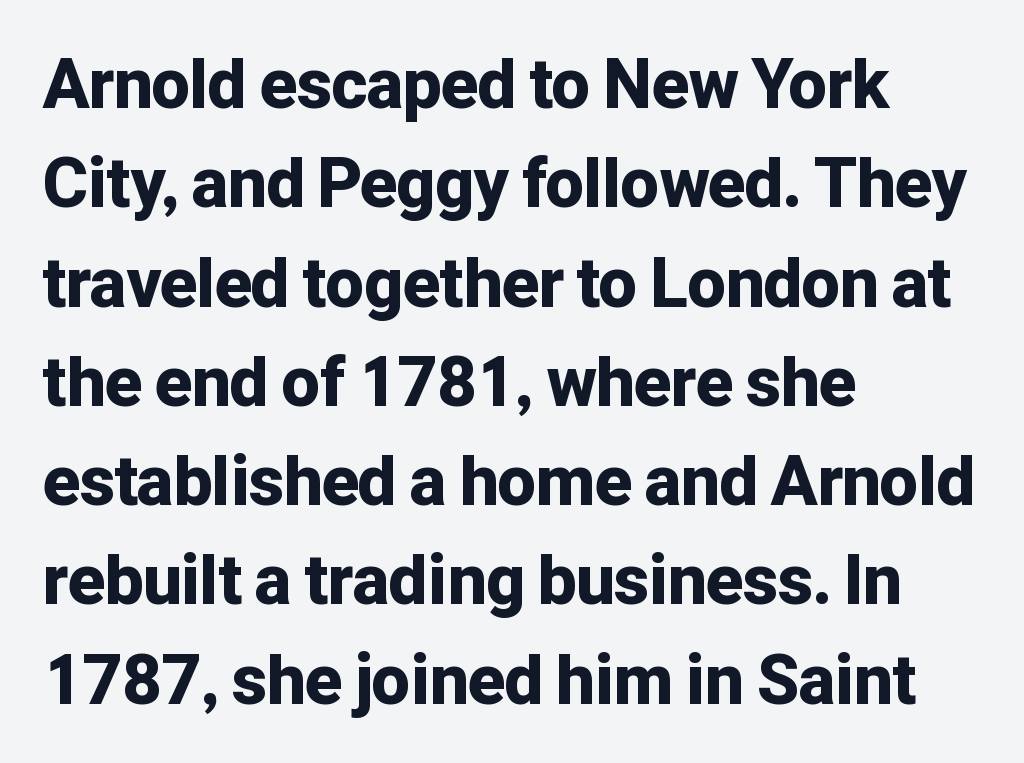
The image shows 68 px bold sans-serif type, upright; set left-aligned, normal line spacing (1.46x), normal letter spacing, not underlined; low stroke contrast and a medium x-height.
